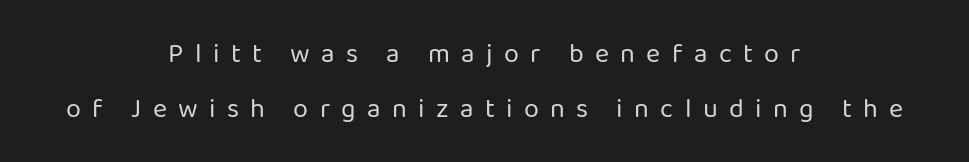
Is the letter spacing exaggerated? Yes — the characters are pushed far apart. The glyphs are unaccompanied by any horizontal stroke below them. If you folded the block vertically in half, each line would mirror itself in length. Summary of weight: not heavy and not bold.
